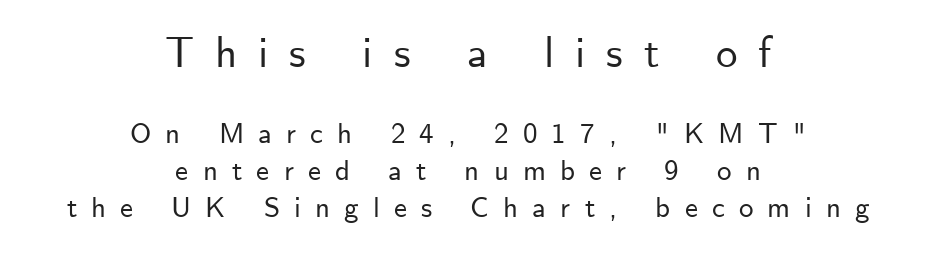
The image shows 43 px sans-serif type, upright; set centered, normal line spacing (1.27x), unusually wide letter spacing (+0.49 em), not underlined; the first (top) block is 1.48x larger; low stroke contrast and a small x-height.
